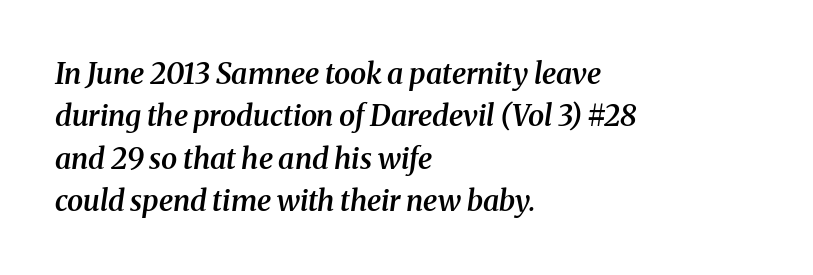
{"serif": "yes", "italic": "yes", "lean": "right", "slant_degrees": 8, "bold": "semi", "weight": "semibold", "width": "normal", "stroke_contrast": "medium", "x_height": "medium", "monospaced": "no", "underline": "no", "align": "left", "line_spacing": "normal", "line_spacing_ratio": 1.46, "letter_spacing": "normal", "letter_spacing_em": 0.0, "glyph_px": 29}
